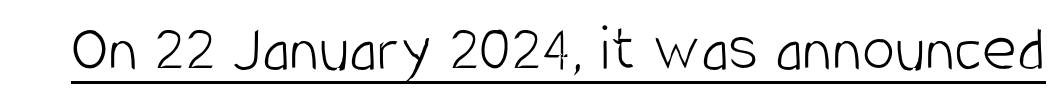
Q: Is the text bold? A: No.
Q: Is the text italic (slanted)? A: No, it is upright.
Q: Is the typeface a serif or a sans-serif typeface? A: Sans-serif.
Q: Is the text underlined? A: Yes.
Q: Is the spacing between letters normal or unusually wide? A: Normal.
Q: Width (condensed, normal, or wide)? A: Condensed.
Q: Stroke contrast? A: Low.
Q: x-height? A: Large.
Q: Monospaced? A: No.
